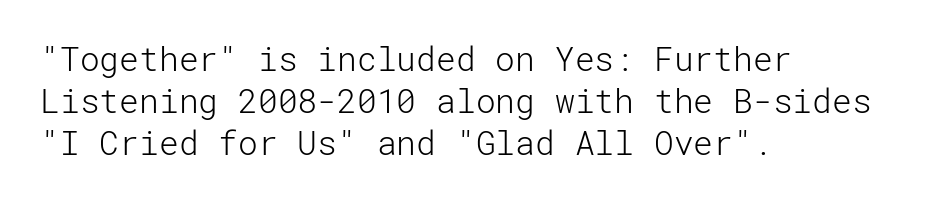
The image shows 33 px light sans-serif type, upright; set left-aligned, normal line spacing (1.28x), normal letter spacing, not underlined; low stroke contrast and a medium x-height.
